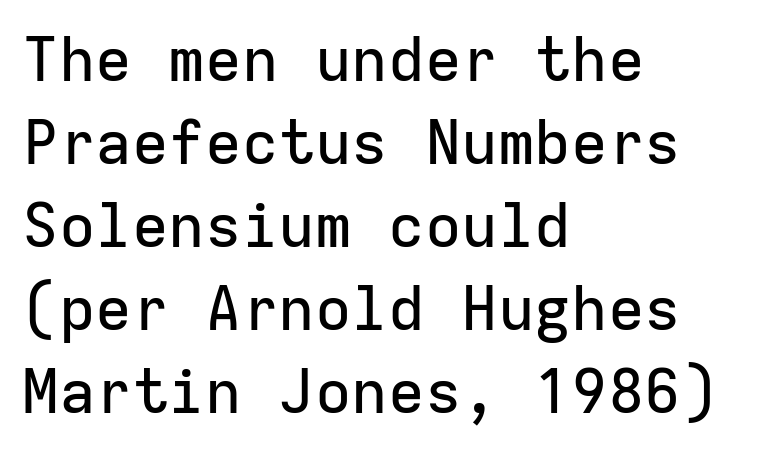
The image shows 61 px sans-serif type, upright, monospaced; set left-aligned, normal line spacing (1.36x), normal letter spacing, not underlined; low stroke contrast and a medium x-height.
